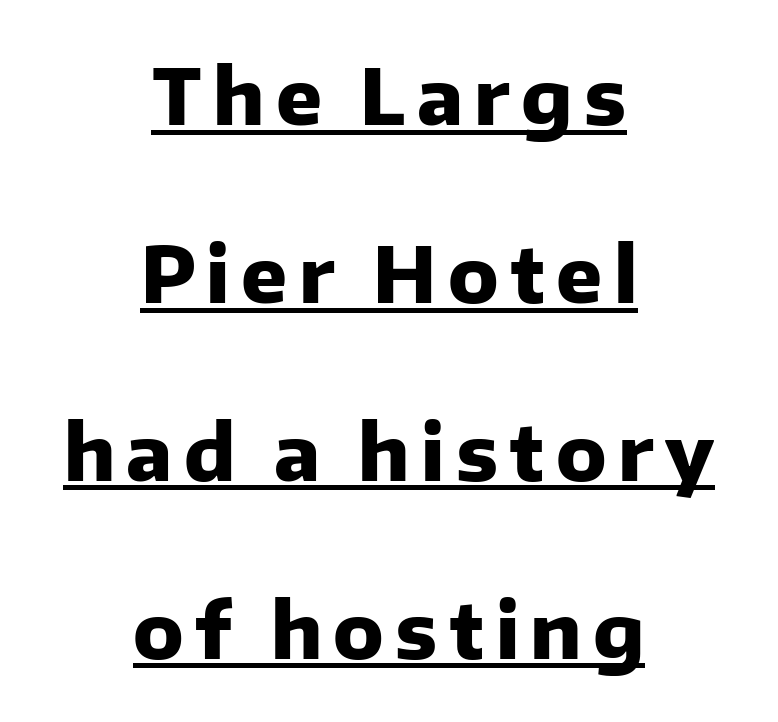
The image shows 76 px heavy sans-serif type, upright; set centered, loose line spacing (2.34x), underlined; low stroke contrast and a medium x-height.
